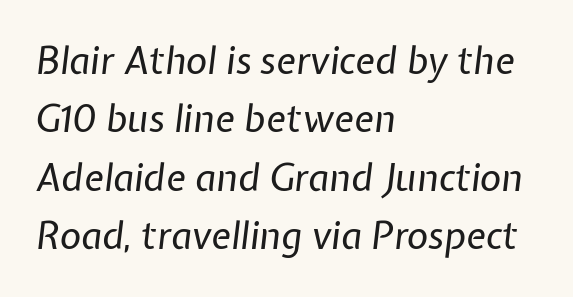
Spacing verdict: proportional, widths tailored to each character. The cut favours lightness, reaching ordinary text weight at its darkest. A classic flush-left, rag-right setting is used for this passage. Does the leading feel generous? No, just average. Default kerning and tracking; the words read as compact shapes.
